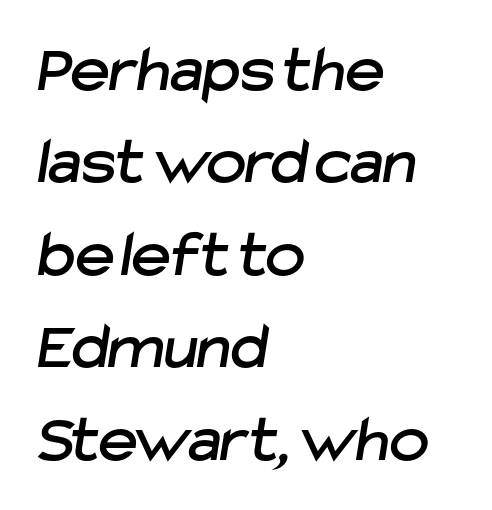
The image shows 67 px sans-serif type; set left-aligned, normal line spacing (1.38x), normal letter spacing, not underlined; low stroke contrast and a medium x-height.
